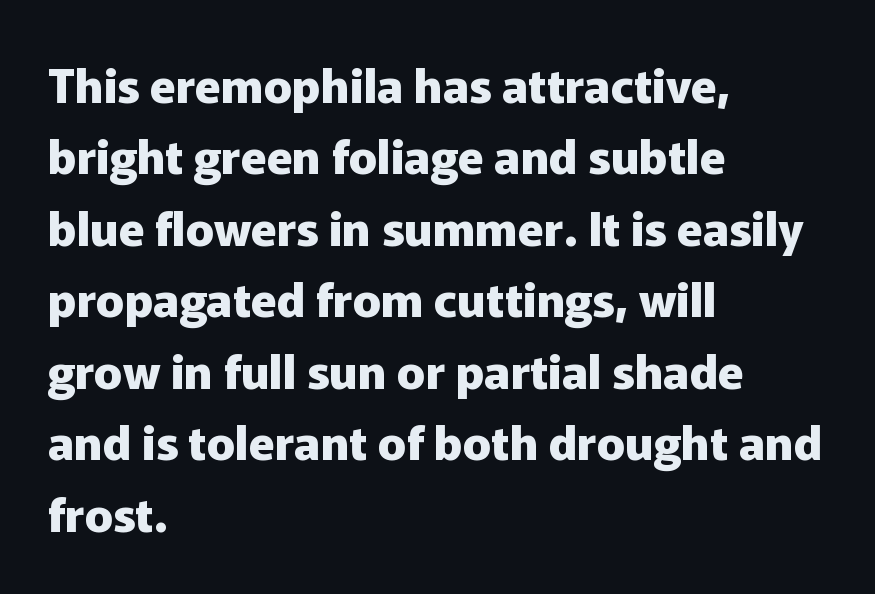
In CSS terms this would be text-align: left. Typographically, this falls in the sans-serif category. The rows are spaced the way most documents space them. No extra tracking has been applied to these lines. Only glyphs here, with clear space below each row. The typesetting leans heavy: a genuine bold.
